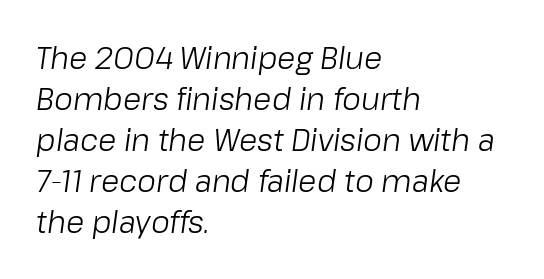
The face used here is proportionally spaced, like ordinary book or web type. The setting favours the left margin, as ordinary paragraphs usually do. No extra tracking has been applied to these lines. Posture: slanted. Each new line begins a customary step beneath the previous one.
